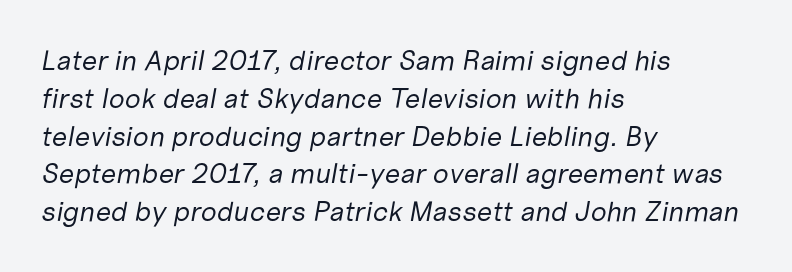
The face used here is proportionally spaced, like ordinary book or web type. Letter spacing: default. The weight tops out at a normal text grade. Summary of vertical rhythm: regular, with standard interline spacing. Check under the words: just untouched page. In CSS terms this would be text-align: left.
